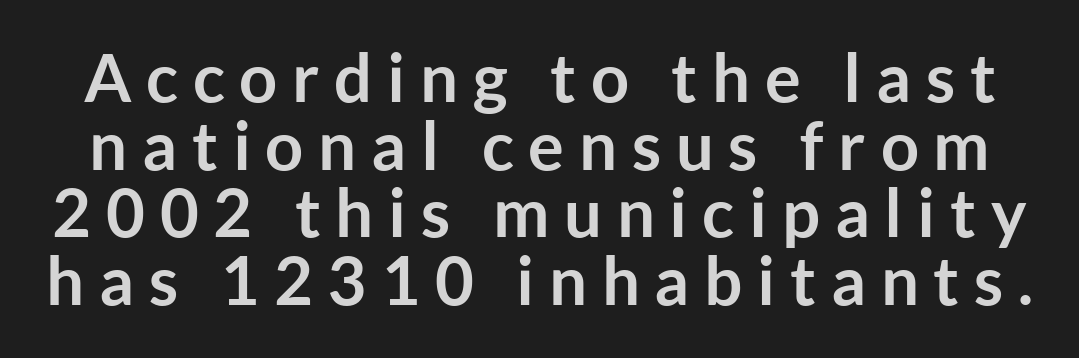
Q: Is the text bold? A: Yes.
Q: Is the text italic (slanted)? A: No, it is upright.
Q: Is the typeface a serif or a sans-serif typeface? A: Sans-serif.
Q: Is the text underlined? A: No.
Q: Is the spacing between letters normal or unusually wide? A: Unusually wide.
Q: Is the spacing between lines tight, normal or loose? A: Tight.
Q: Width (condensed, normal, or wide)? A: Normal.
Q: Stroke contrast? A: Low.
Q: x-height? A: Medium.
Q: Monospaced? A: No.
